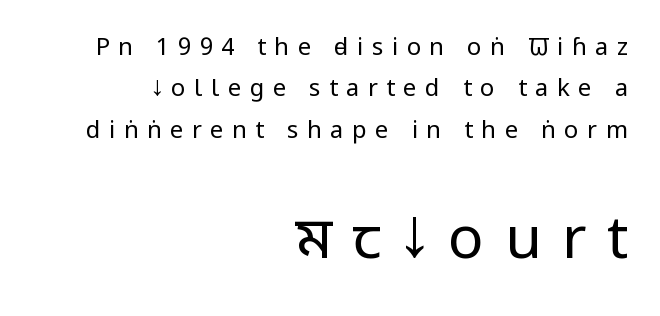
The image shows 59 px regular-weight, condensed sans-serif type, upright; set right-aligned, line spacing 1.72x, unusually wide letter spacing (+0.35 em), not underlined; the second (bottom) block is 2.46x larger; low stroke contrast and a large x-height.
